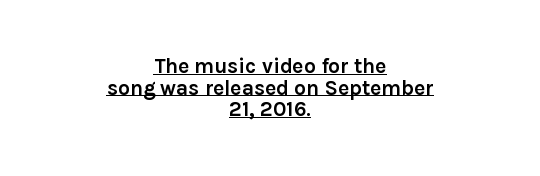
The image shows 21 px bold type, upright; set centered, tight line spacing (1.03x), normal letter spacing, underlined.
